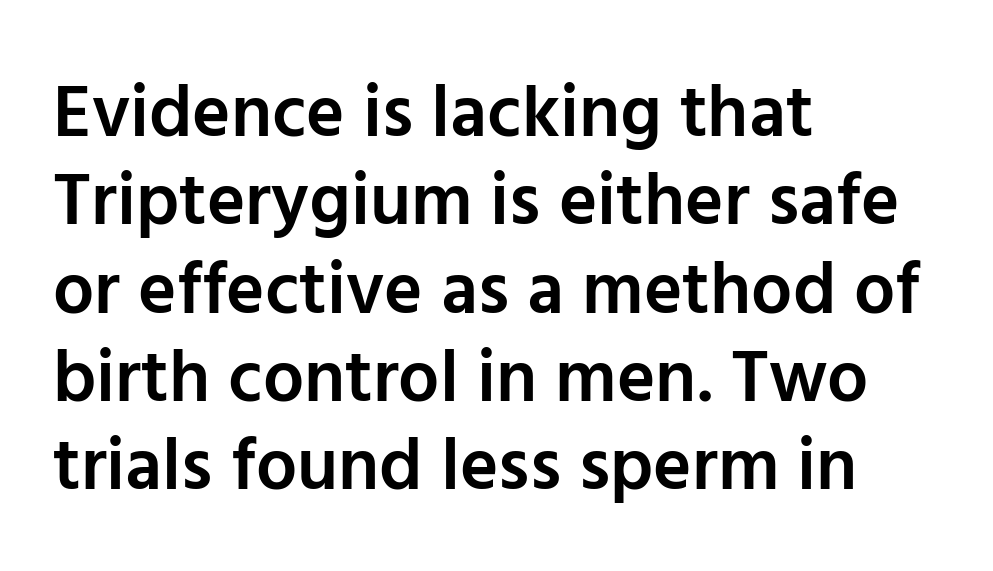
{"serif": "no", "italic": "no", "bold": "semi", "weight": "semibold", "width": "normal", "stroke_contrast": "low", "x_height": "medium", "monospaced": "no", "underline": "no", "align": "left", "line_spacing_ratio": 1.21, "letter_spacing": "normal", "letter_spacing_em": 0.0, "glyph_px": 73}
